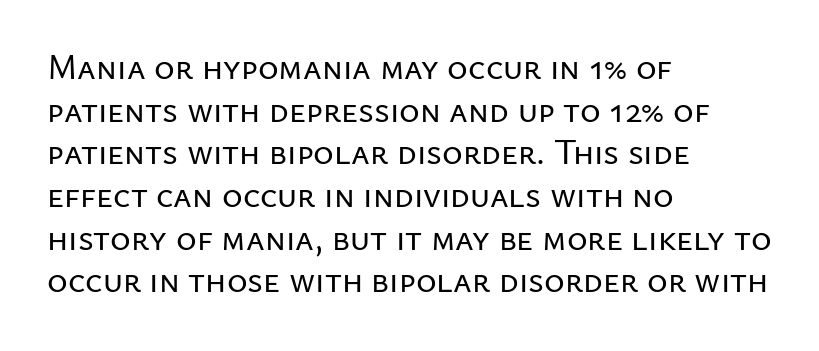
The image shows 35 px sans-serif type, upright; set left-aligned, line spacing 1.22x, normal letter spacing, not underlined; low stroke contrast and a medium x-height.
